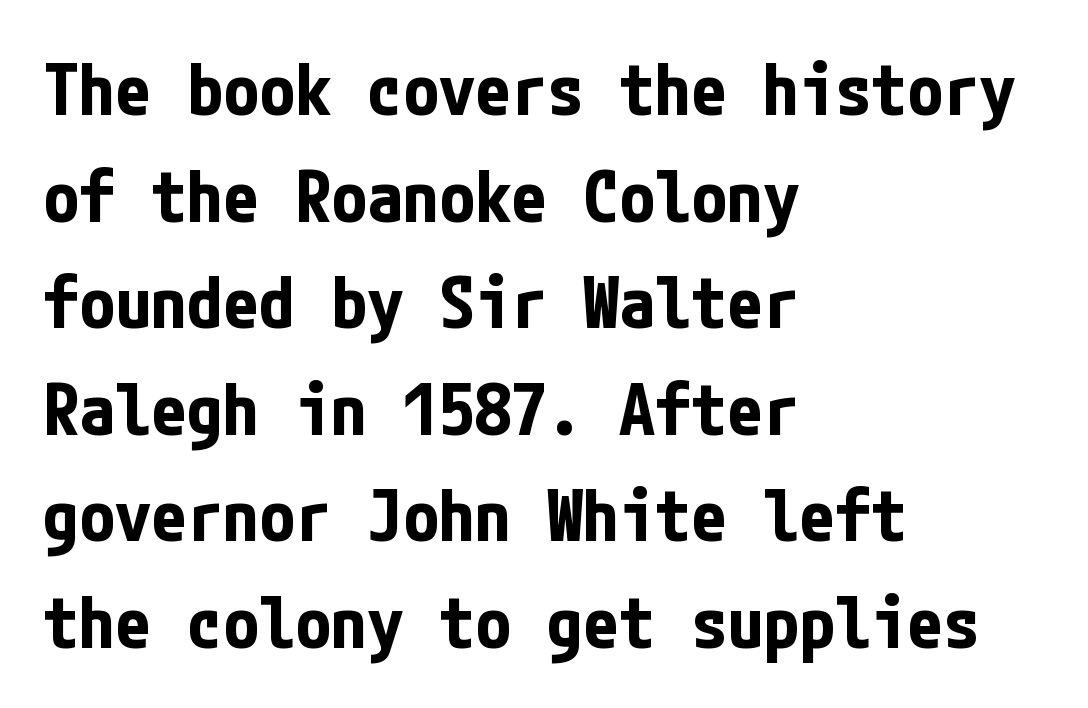
The image shows 72 px bold, condensed sans-serif type, upright; set left-aligned, normal line spacing (1.48x), normal letter spacing, not underlined; low stroke contrast and a medium x-height.
